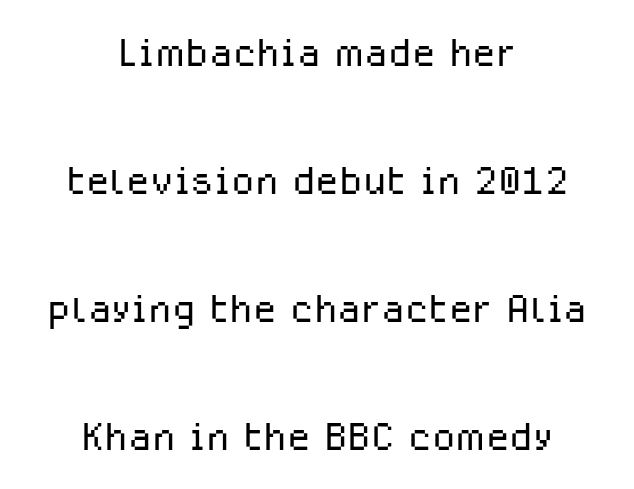
{"serif": "no", "italic": "no", "bold": "no", "weight": "light", "width": "normal", "stroke_contrast": "low", "x_height": "medium", "monospaced": "no", "underline": "no", "align": "center", "line_spacing": "loose", "line_spacing_ratio": 2.37, "letter_spacing": "normal", "letter_spacing_em": 0.0, "glyph_px": 54}
